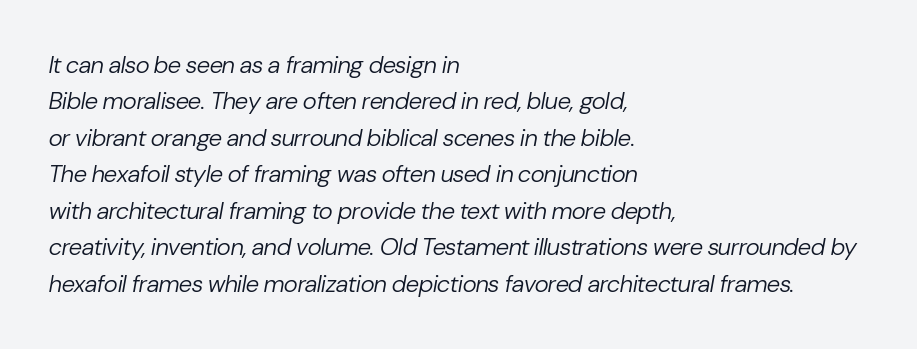
{"italic": "yes", "lean": "right", "slant_degrees": 10, "bold": "no", "underline": "no", "align": "left", "line_spacing": "normal", "line_spacing_ratio": 1.52, "letter_spacing": "normal", "letter_spacing_em": 0.0, "glyph_px": 24}
